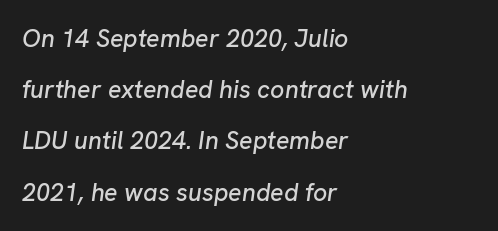
{"italic": "yes", "lean": "right", "slant_degrees": 8, "underline": "no", "align": "left", "line_spacing": "loose", "line_spacing_ratio": 2.05, "letter_spacing": "normal", "letter_spacing_em": 0.0, "glyph_px": 25}
